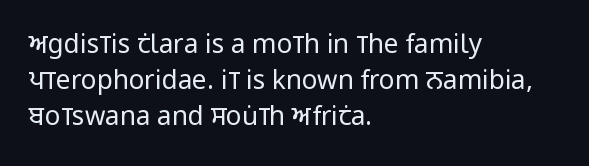
The image shows 26 px text type, upright; set left-aligned, normal line spacing (1.39x), normal letter spacing, not underlined.
